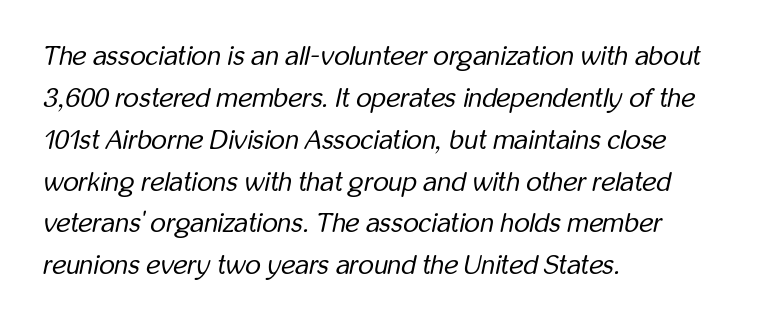
Q: Is the text bold? A: No.
Q: Is the text italic (slanted)? A: Yes, it leans right by about 12 degrees.
Q: Is the text underlined? A: No.
Q: How is the paragraph aligned? A: Left-aligned.
Q: Is the spacing between letters normal or unusually wide? A: Normal.
Q: Is the spacing between lines tight, normal or loose? A: Normal.
